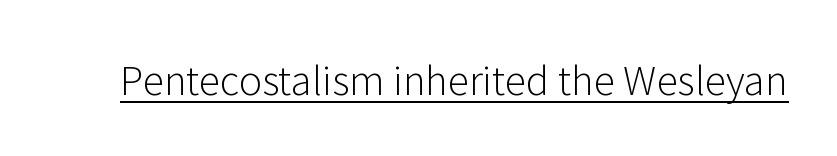
Note the varied advance widths — an 'i' is clearly narrower than an 'm'. Every stem runs plumb, perpendicular to the baseline. Emphasis is given by a line drawn under the lettering. Tracking value appears to be zero — textbook default spacing.
